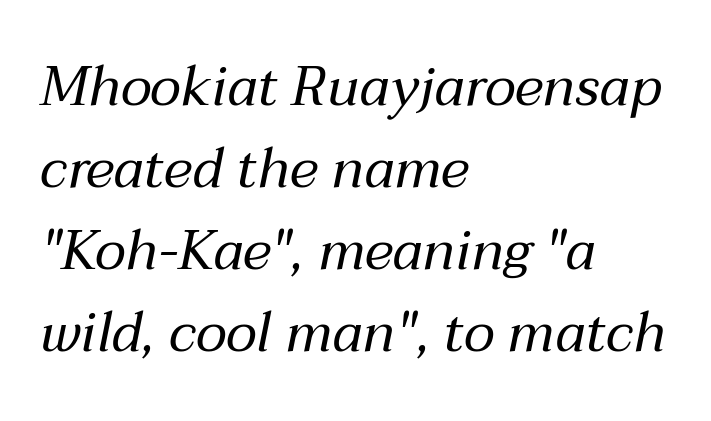
The image shows 55 px regular-weight type, italic (leaning right); set left-aligned, normal line spacing (1.49x), normal letter spacing, not underlined; medium stroke contrast and a medium x-height.
